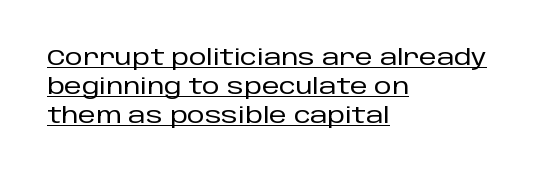
Beneath each row of characters lies a ruled line. Does the copy run flush right? No — it runs flush left. A typesetter would call this leading conventional body-copy spacing. No extra tracking has been applied to these lines. The axis of the letterforms is exactly vertical.
